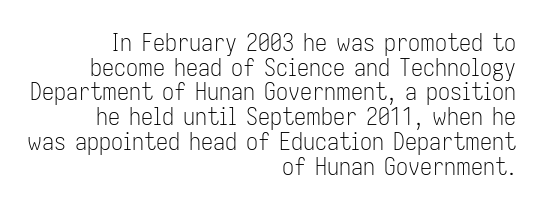
Q: Is the text bold? A: No.
Q: Is the text italic (slanted)? A: No, it is upright.
Q: Is the text underlined? A: No.
Q: How is the paragraph aligned? A: Right-aligned.
Q: Is the spacing between letters normal or unusually wide? A: Normal.
Q: Is the spacing between lines tight, normal or loose? A: Tight.
